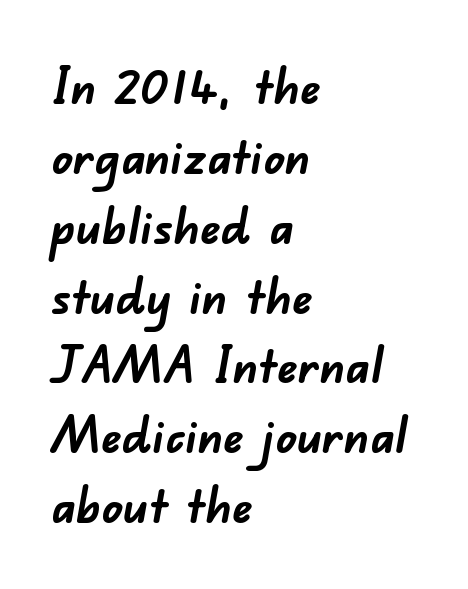
The image shows 51 px semibold sans-serif type; set left-aligned, normal line spacing (1.37x), normal letter spacing, not underlined; low stroke contrast and a small x-height.
